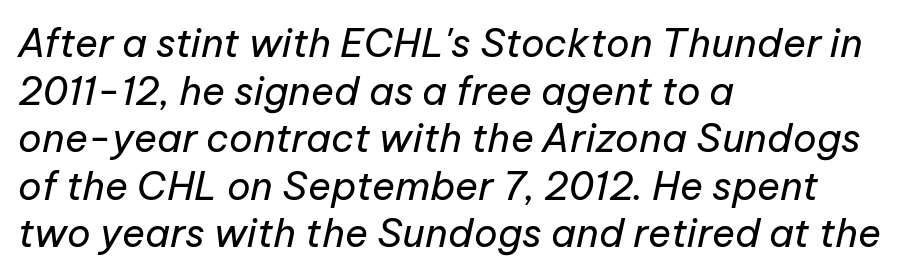
Q: Is the text bold? A: No.
Q: Is the text italic (slanted)? A: Yes, it leans right by about 12 degrees.
Q: Is the text underlined? A: No.
Q: How is the paragraph aligned? A: Left-aligned.
Q: Is the spacing between letters normal or unusually wide? A: Normal.
Q: Width (condensed, normal, or wide)? A: Normal.
Q: Stroke contrast? A: Low.
Q: x-height? A: Medium.
Q: Monospaced? A: No.
